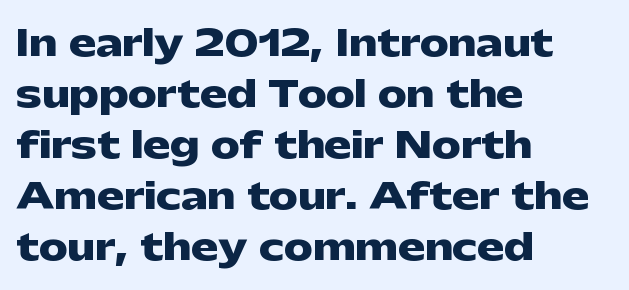
Q: Is the text bold? A: Yes.
Q: Is the text italic (slanted)? A: No, it is upright.
Q: Is the typeface a serif or a sans-serif typeface? A: Sans-serif.
Q: Is the text underlined? A: No.
Q: How is the paragraph aligned? A: Left-aligned.
Q: Is the spacing between letters normal or unusually wide? A: Normal.
Q: Is the spacing between lines tight, normal or loose? A: Normal.
Q: Width (condensed, normal, or wide)? A: Wide.
Q: Stroke contrast? A: Low.
Q: x-height? A: Medium.
Q: Monospaced? A: No.
